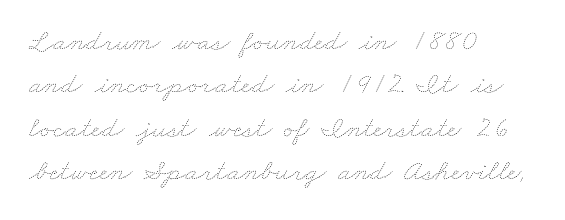
{"bold": "no", "weight": "thin", "width": "wide", "stroke_contrast": "low", "x_height": "small", "monospaced": "no", "underline": "no", "align": "left", "line_spacing": "normal", "line_spacing_ratio": 1.45, "letter_spacing": "normal", "letter_spacing_em": 0.0, "glyph_px": 30}
